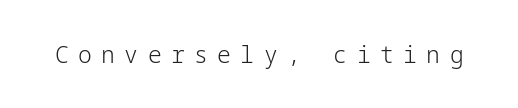
{"italic": "no", "bold": "no", "underline": "no", "letter_spacing": "wide", "letter_spacing_em": 0.41, "glyph_px": 23}
